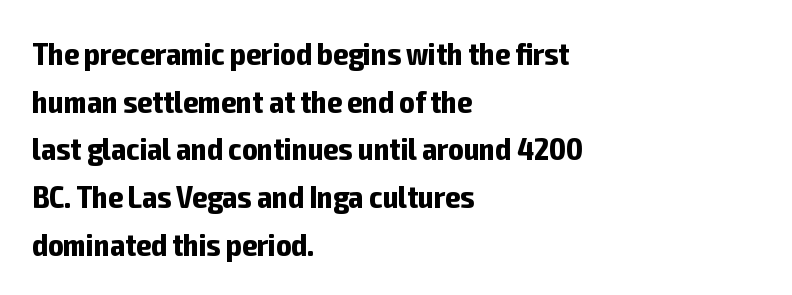
{"serif": "no", "italic": "no", "bold": "yes", "weight": "bold", "width": "condensed", "stroke_contrast": "low", "x_height": "medium", "monospaced": "no", "underline": "no", "align": "left", "line_spacing": "normal", "line_spacing_ratio": 1.49, "letter_spacing": "normal", "letter_spacing_em": 0.0, "glyph_px": 32}
